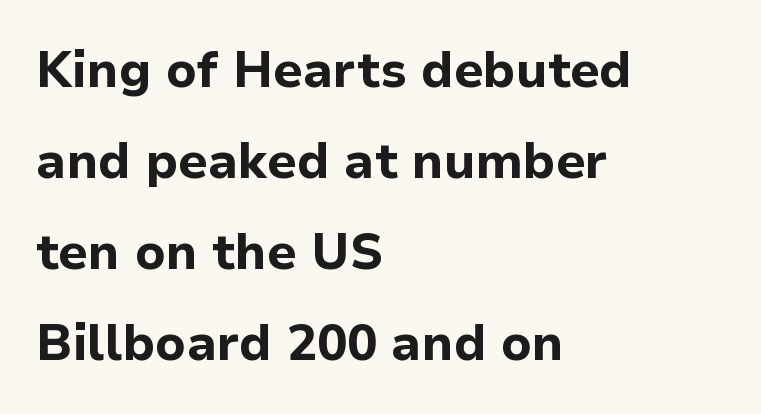
I'd describe the lettering as bold — thick and assertive. I'd call this a sans setting — the letters go barefoot. This is the regular roman posture of the typeface. Letters rest on an invisible, unmarked baseline. This rendering uses left alignment, leaving the right contour irregular. Here the designer chose a conventional face with non-uniform glyph widths.
